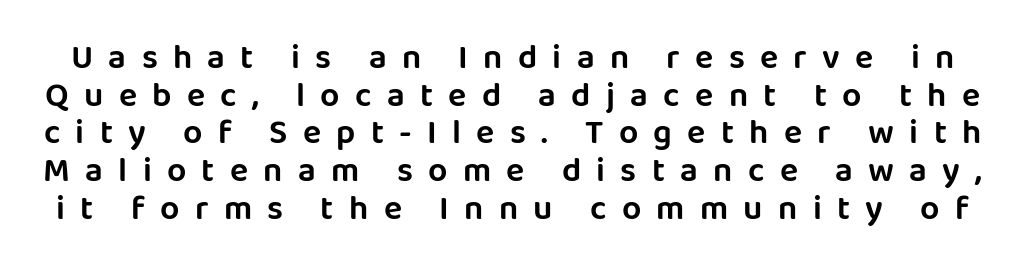
{"serif": "no", "italic": "no", "width": "normal", "stroke_contrast": "low", "x_height": "large", "monospaced": "no", "underline": "no", "line_spacing": "tight", "line_spacing_ratio": 1.11, "letter_spacing": "wide", "letter_spacing_em": 0.45, "glyph_px": 34}
